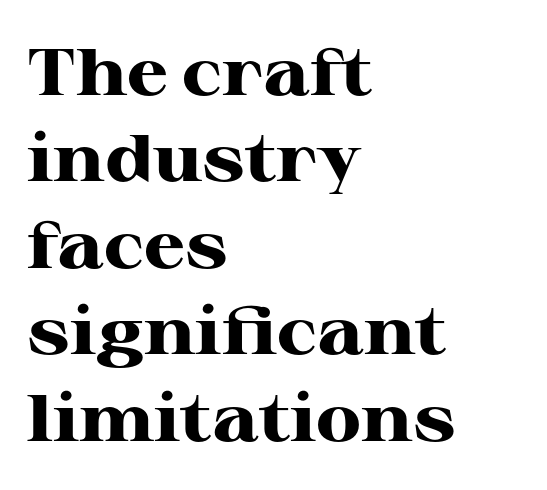
{"serif": "yes", "italic": "no", "bold": "yes", "weight": "heavy", "width": "wide", "stroke_contrast": "high", "x_height": "medium", "monospaced": "no", "underline": "no", "align": "left", "line_spacing": "normal", "line_spacing_ratio": 1.31, "letter_spacing": "normal", "letter_spacing_em": 0.0, "glyph_px": 66}
